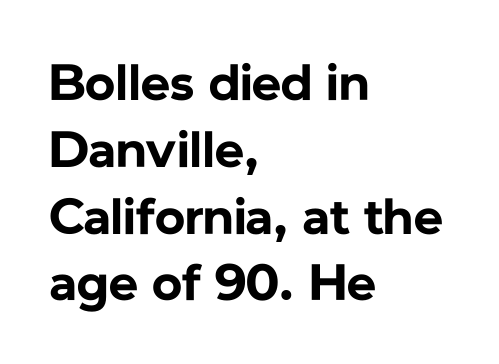
{"serif": "no", "italic": "no", "bold": "yes", "weight": "bold", "width": "normal", "stroke_contrast": "low", "x_height": "medium", "monospaced": "no", "underline": "no", "align": "left", "line_spacing": "normal", "line_spacing_ratio": 1.31, "letter_spacing": "normal", "letter_spacing_em": 0.0, "glyph_px": 51}
